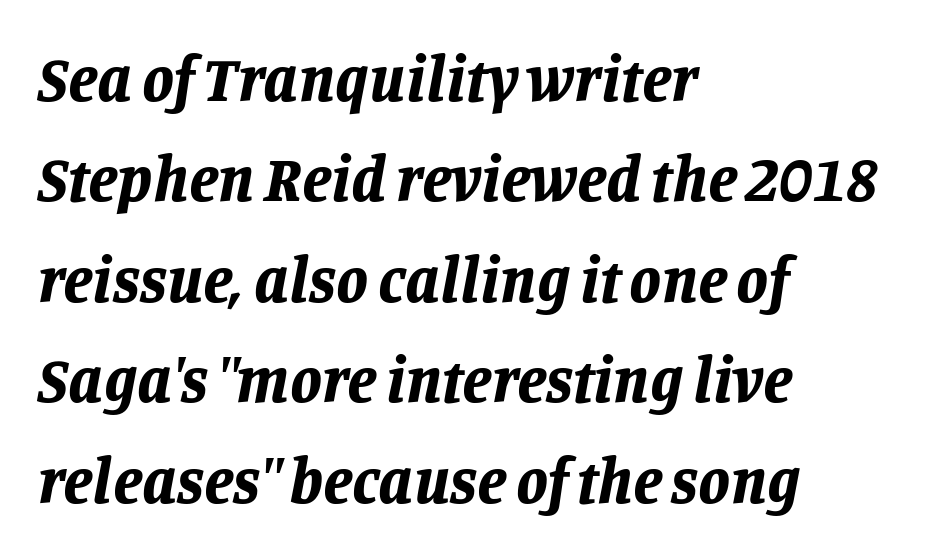
Q: Is the text bold? A: Yes.
Q: Is the text italic (slanted)? A: Yes, it leans right by about 11 degrees.
Q: Is the text underlined? A: No.
Q: How is the paragraph aligned? A: Left-aligned.
Q: Is the spacing between letters normal or unusually wide? A: Normal.
Q: Is the spacing between lines tight, normal or loose? A: Normal.
Q: Width (condensed, normal, or wide)? A: Normal.
Q: Stroke contrast? A: Low.
Q: x-height? A: Large.
Q: Monospaced? A: No.
